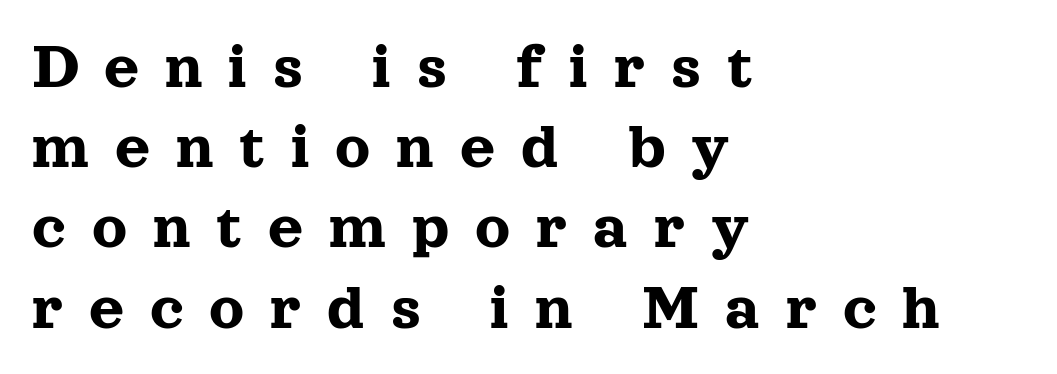
Q: Is the text italic (slanted)? A: No, it is upright.
Q: Is the typeface a serif or a sans-serif typeface? A: Serif.
Q: Is the text underlined? A: No.
Q: How is the paragraph aligned? A: Left-aligned.
Q: Is the spacing between letters normal or unusually wide? A: Unusually wide.
Q: Width (condensed, normal, or wide)? A: Normal.
Q: x-height? A: Medium.
Q: Monospaced? A: No.
